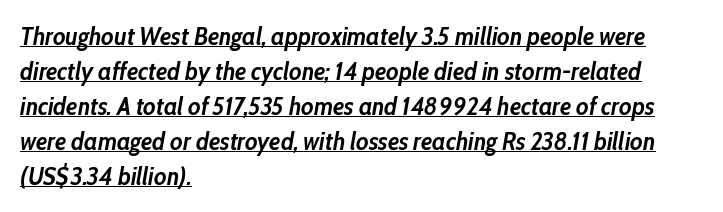
{"italic": "yes", "lean": "right", "slant_degrees": 10, "bold": "yes", "underline": "yes", "align": "left", "line_spacing": "normal", "line_spacing_ratio": 1.4, "letter_spacing": "normal", "letter_spacing_em": 0.0, "glyph_px": 25}
